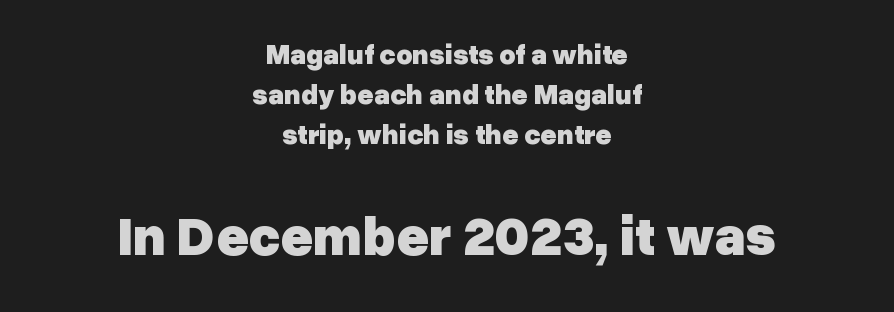
Spacing verdict: proportional, widths tailored to each character. Style check: upright. The second block has been scaled up relative to the first. Visually the block forms a symmetrical silhouette, jagged on both flanks.
